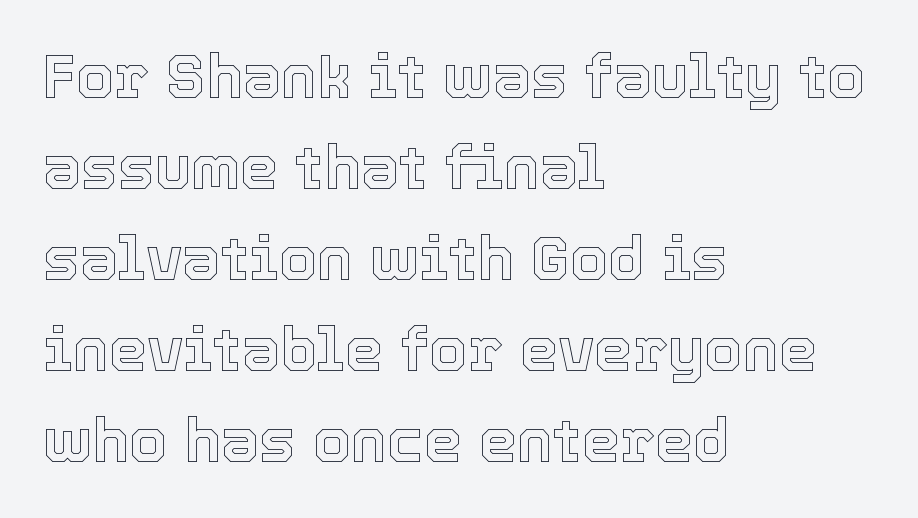
Q: Is the text italic (slanted)? A: No, it is upright.
Q: Is the text underlined? A: No.
Q: How is the paragraph aligned? A: Left-aligned.
Q: Is the spacing between letters normal or unusually wide? A: Normal.
Q: Is the spacing between lines tight, normal or loose? A: Normal.
Q: Width (condensed, normal, or wide)? A: Normal.
Q: x-height? A: Medium.
Q: Monospaced? A: No.
